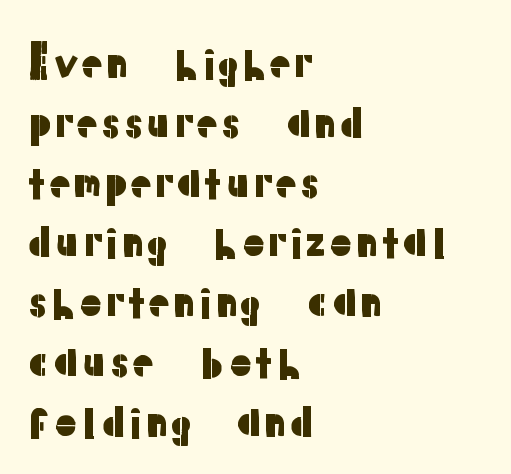
The face used here is rendered with its standard letterfit. The lines are quadded left. This block has exactly the height ordinary leading produces. Check the space under the baseline: it is left empty. A typesetter would mark this as roman, not italic.
